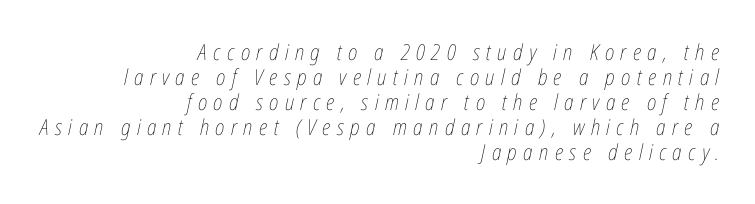
{"italic": "yes", "lean": "right", "slant_degrees": 12, "bold": "no", "underline": "no", "align": "right", "line_spacing": "tight", "line_spacing_ratio": 1.14, "letter_spacing": "wide", "letter_spacing_em": 0.29, "glyph_px": 22}
